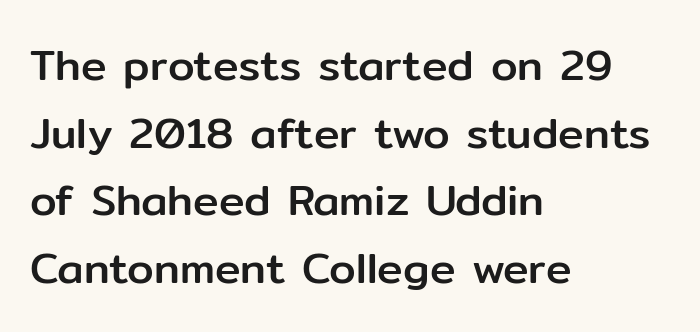
Q: Is the text italic (slanted)? A: No, it is upright.
Q: Is the typeface a serif or a sans-serif typeface? A: Sans-serif.
Q: Is the text underlined? A: No.
Q: How is the paragraph aligned? A: Left-aligned.
Q: Is the spacing between letters normal or unusually wide? A: Normal.
Q: Is the spacing between lines tight, normal or loose? A: Normal.
Q: Width (condensed, normal, or wide)? A: Normal.
Q: Stroke contrast? A: Low.
Q: x-height? A: Medium.
Q: Monospaced? A: No.
